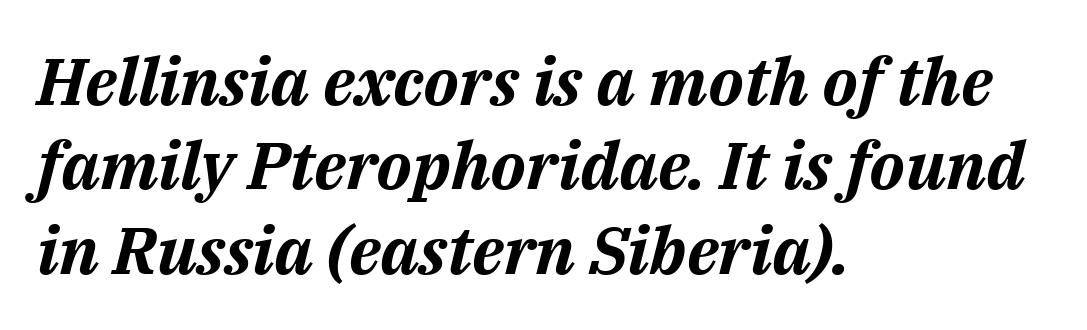
Q: Is the text bold? A: Yes.
Q: Is the text italic (slanted)? A: Yes, it leans right by about 14 degrees.
Q: Is the text underlined? A: No.
Q: How is the paragraph aligned? A: Left-aligned.
Q: Is the spacing between letters normal or unusually wide? A: Normal.
Q: Is the spacing between lines tight, normal or loose? A: Normal.
Q: Width (condensed, normal, or wide)? A: Normal.
Q: Stroke contrast? A: Medium.
Q: x-height? A: Medium.
Q: Monospaced? A: No.
